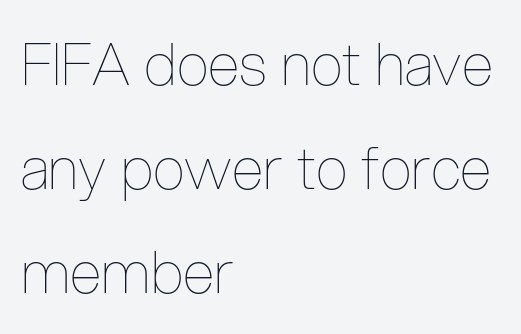
The image shows 58 px thin, condensed type, upright; set left-aligned, line spacing 1.79x, normal letter spacing, not underlined; low stroke contrast and a medium x-height.
